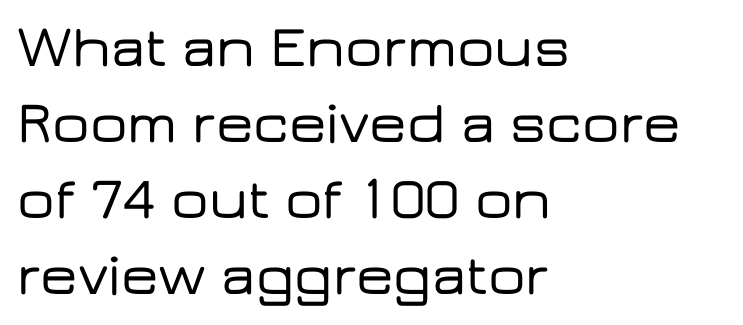
Does extra space separate the letters? No, they use regular spacing. Layout note: lines flush left. Font category for this specimen: sans-serif. Notice how the stems are strictly vertical — no italics here. Normally led — the rows are evenly, conventionally spaced. Descenders are the only things crossing below the line.
